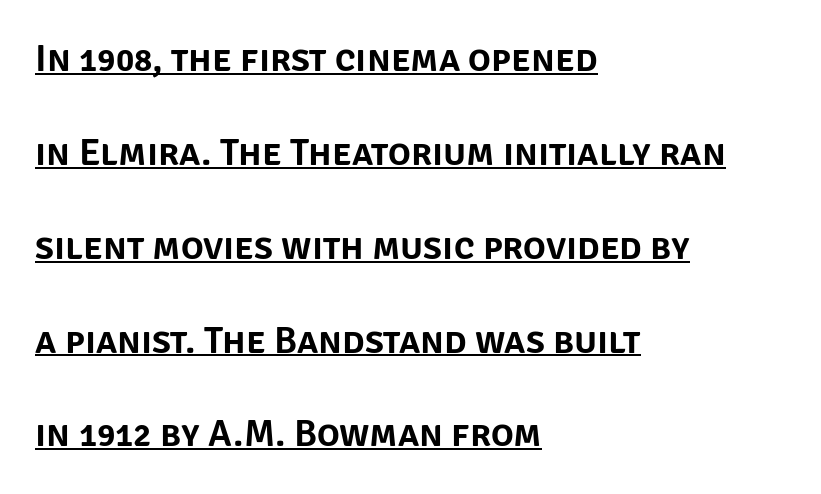
{"serif": "no", "italic": "no", "width": "normal", "stroke_contrast": "low", "x_height": "large", "monospaced": "no", "underline": "yes", "align": "left", "line_spacing": "loose", "line_spacing_ratio": 2.47, "letter_spacing": "normal", "letter_spacing_em": 0.0, "glyph_px": 38}
